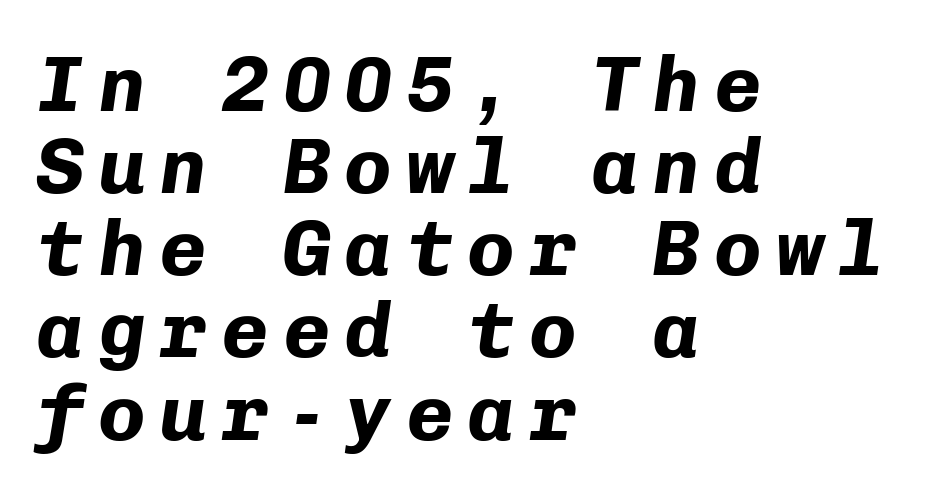
The image shows 79 px bold type, italic (leaning right), monospaced; set left-aligned, tight line spacing (1.04x), not underlined; low stroke contrast and a medium x-height.
